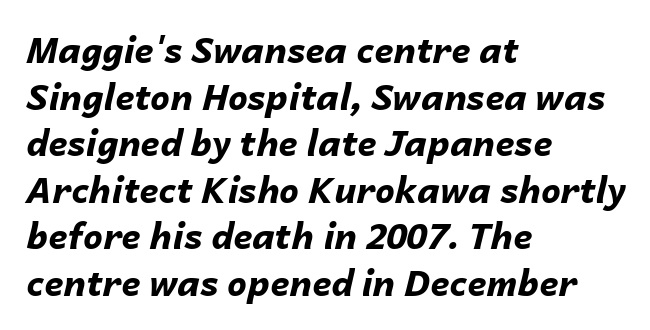
An italicized treatment has been applied to the whole sample. A clean baseline with only descenders dipping below it. Compared with a centered layout, this one pins lines to the left instead. The letters advance in unequal steps, a hallmark of proportional type. In terms of letterspacing, this is plain default setting.
